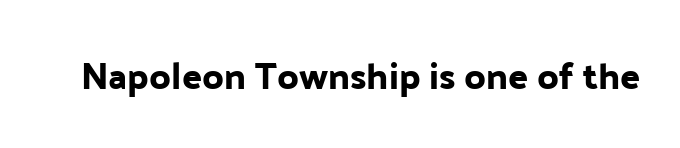
Spacing between characters is what you'd get straight out of the box. Just letters on the line, the space beneath them empty. This rendering employs a face without finishing strokes, i.e., a sans-serif. Each letter keeps its own natural width here, so spacing adapts to shape. Quick note: not italic, upright.
